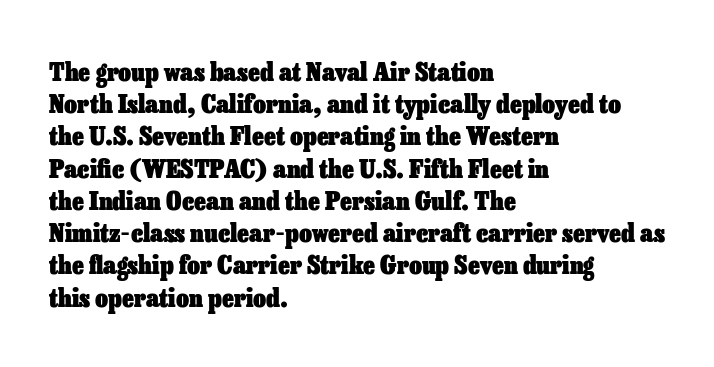
The lines sit at an ordinary, default distance from one another. Italic? Not at all — the glyphs are vertical. This rendering leaves character spacing at its baseline value. A student would call this left alignment; a typographer would say flush left, rag right.
